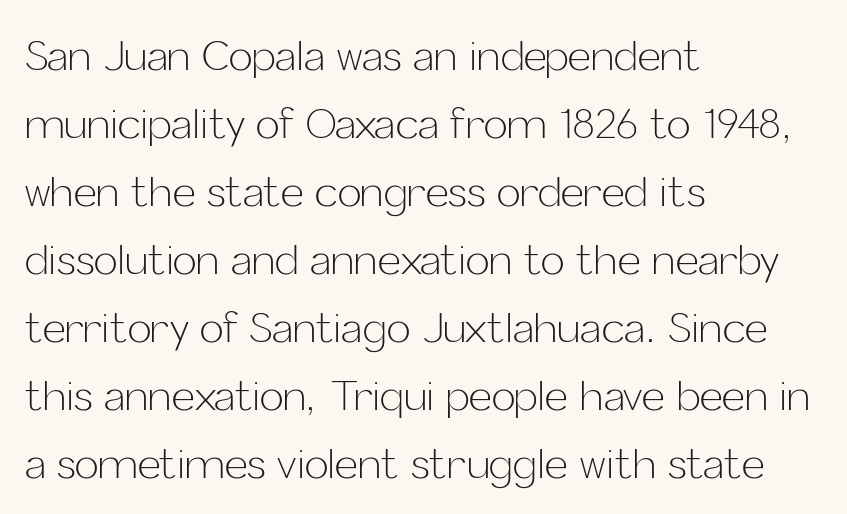
Tracking here is standard; glyphs follow each other at the usual distance. Every character sits straight up, as roman type does. Leading: standard. Look at the bottom of the vertical strokes: they stop flat, with no serifs. Lines of text with bare space underneath.
